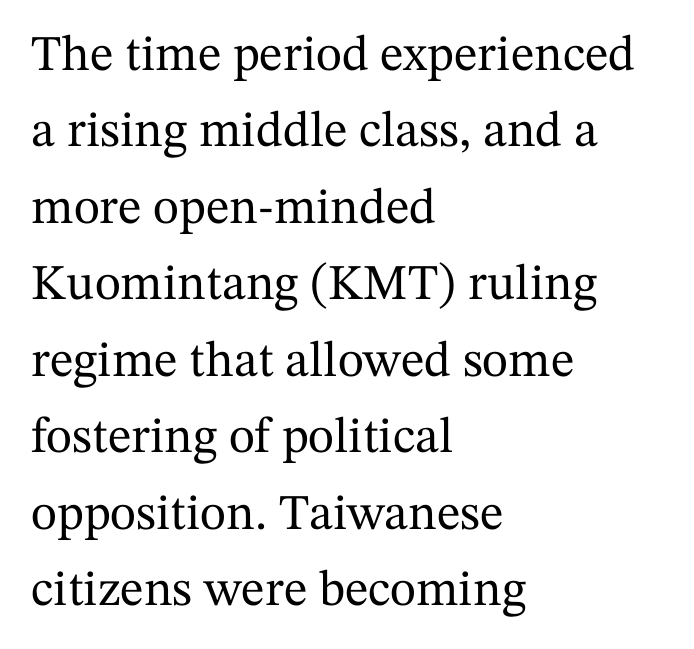
The image shows 50 px serif type, upright; set left-aligned, normal line spacing (1.53x), normal letter spacing, not underlined; medium stroke contrast and a medium x-height.
